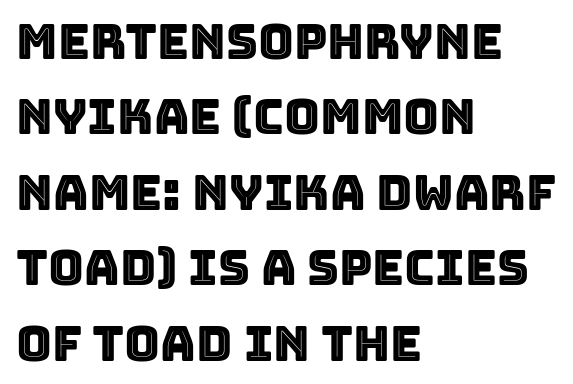
Q: Is the text italic (slanted)? A: No, it is upright.
Q: Is the text underlined? A: No.
Q: How is the paragraph aligned? A: Left-aligned.
Q: Is the spacing between letters normal or unusually wide? A: Normal.
Q: Is the spacing between lines tight, normal or loose? A: Normal.
Q: Width (condensed, normal, or wide)? A: Normal.
Q: x-height? A: Large.
Q: Monospaced? A: No.
